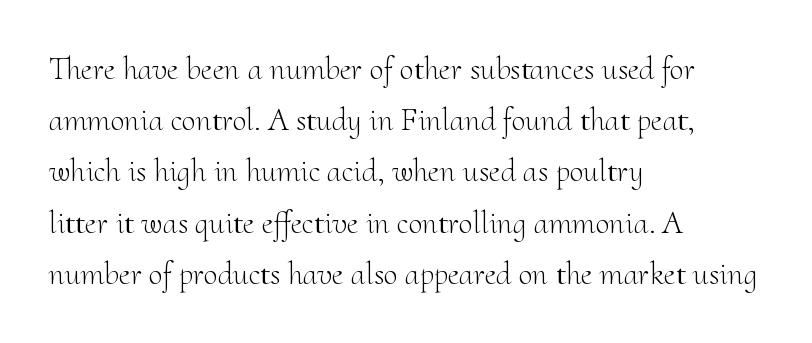
The image shows 32 px light serif type, upright; set left-aligned, normal line spacing (1.6x), normal letter spacing, not underlined; medium stroke contrast and a small x-height.
